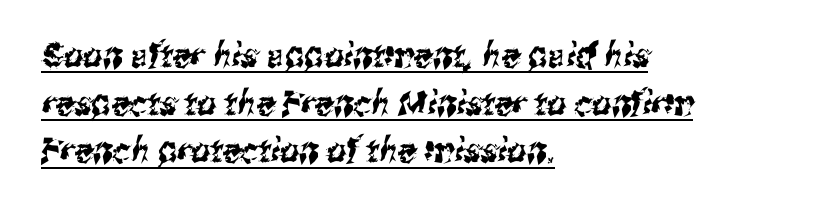
{"serif": "no", "width": "condensed", "stroke_contrast": "medium", "x_height": "medium", "monospaced": "no", "underline": "yes", "align": "left", "line_spacing": "normal", "line_spacing_ratio": 1.4, "letter_spacing": "normal", "letter_spacing_em": 0.0, "glyph_px": 34}
